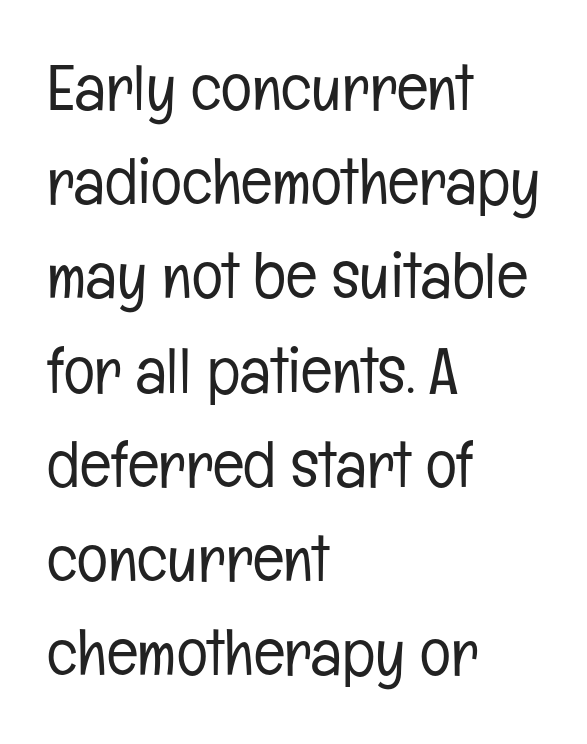
Q: Is the text bold? A: No.
Q: Is the text italic (slanted)? A: No, it is upright.
Q: Is the typeface a serif or a sans-serif typeface? A: Sans-serif.
Q: Is the text underlined? A: No.
Q: How is the paragraph aligned? A: Left-aligned.
Q: Is the spacing between letters normal or unusually wide? A: Normal.
Q: Is the spacing between lines tight, normal or loose? A: Normal.
Q: Width (condensed, normal, or wide)? A: Condensed.
Q: Stroke contrast? A: Low.
Q: x-height? A: Medium.
Q: Monospaced? A: No.
